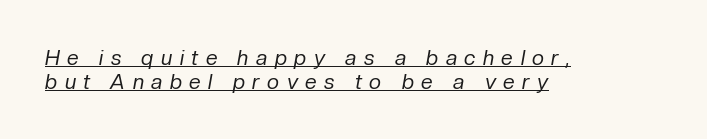
Slant detected: the letters are inclined. Is this a heavy cut? Hardly; it is regular or lighter. In terms of leading, this rendering errs on the cramped side. The text block is weighted toward the left margin, trailing off unevenly rightward. This rendering widens character spacing well past its baseline value.
